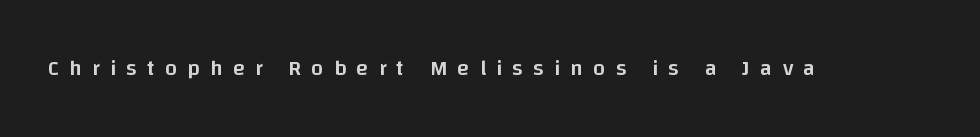
{"italic": "no", "bold": "semi", "underline": "no", "letter_spacing": "wide", "letter_spacing_em": 0.46, "glyph_px": 22}
